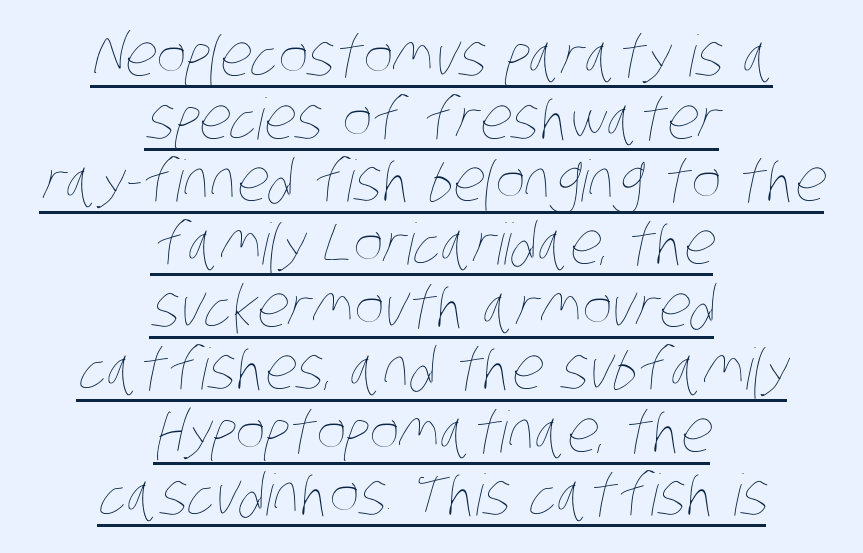
The image shows 57 px thin, condensed type; set centered, tight line spacing (1.1x), normal letter spacing, underlined; low stroke contrast and a large x-height.
